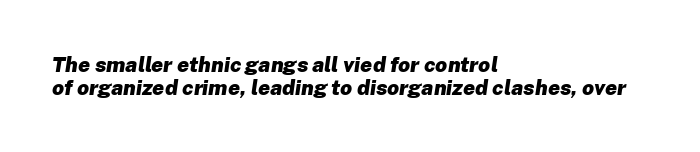
{"italic": "yes", "lean": "right", "slant_degrees": 8, "bold": "yes", "underline": "no", "align": "left", "line_spacing": "tight", "line_spacing_ratio": 1.08, "letter_spacing": "normal", "letter_spacing_em": 0.0, "glyph_px": 21}
